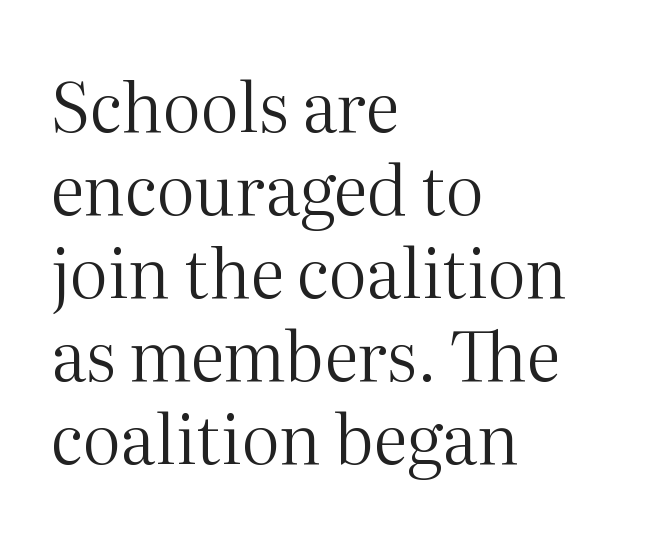
Are there feet on the stems? There are — it's a serif. The rendering uses natural spacing where letterforms have individual widths. Underlining? Definitely not there. Layout note: lines flush left. Look at the tracking — it's just the regular setting, nothing added. Designer's note — italics off, roman on.
